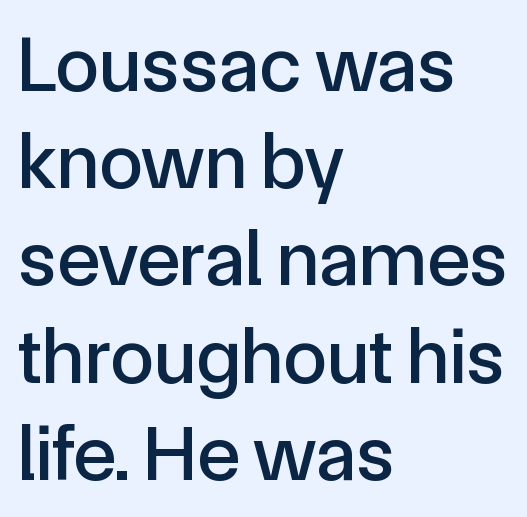
The image shows 79 px sans-serif type, upright; set left-aligned, line spacing 1.23x, normal letter spacing, not underlined; a medium x-height.
